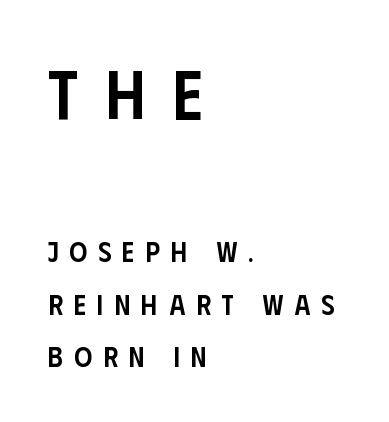
Q: Is the text bold? A: Semi-bold.
Q: Is the text italic (slanted)? A: No, it is upright.
Q: Is the typeface a serif or a sans-serif typeface? A: Sans-serif.
Q: Is the text underlined? A: No.
Q: How is the paragraph aligned? A: Left-aligned.
Q: Is the spacing between letters normal or unusually wide? A: Unusually wide.
Q: Which block of text is set in a larger size, the first (top) or the second (bottom)? A: The first (top) one.
Q: Width (condensed, normal, or wide)? A: Condensed.
Q: Stroke contrast? A: Low.
Q: x-height? A: Large.
Q: Monospaced? A: No.
